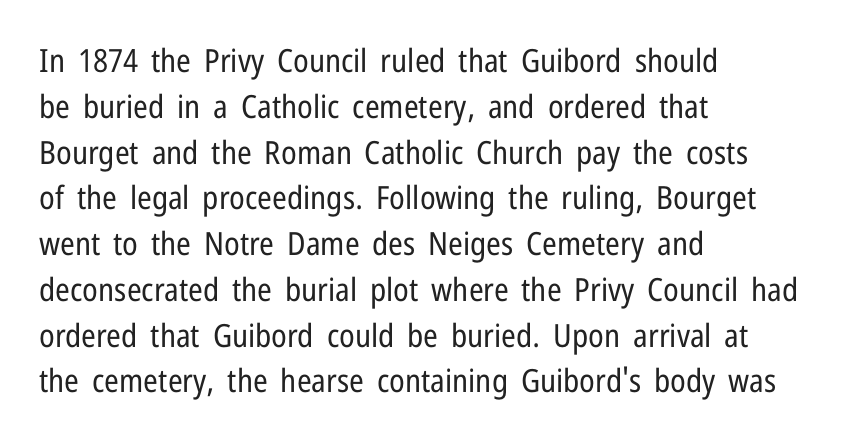
The rendering uses natural spacing where letterforms have individual widths. Layout note: lines flush left. What stands out about the letter spacing? Nothing — it is the standard amount. Regular leading.
